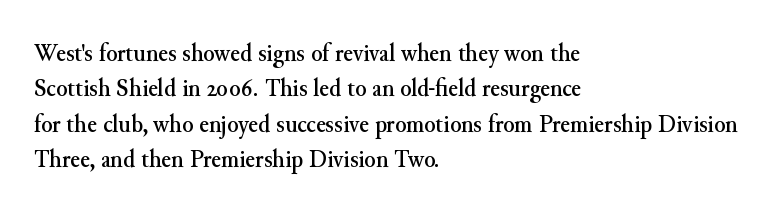
The passage shown stacks its lines at a standard gap. These lines stack with their left ends in a neat column. A roman cut, with each character standing at attention. Caption: standard tracking, unaltered. Words float on clear page, feet unadorned.
